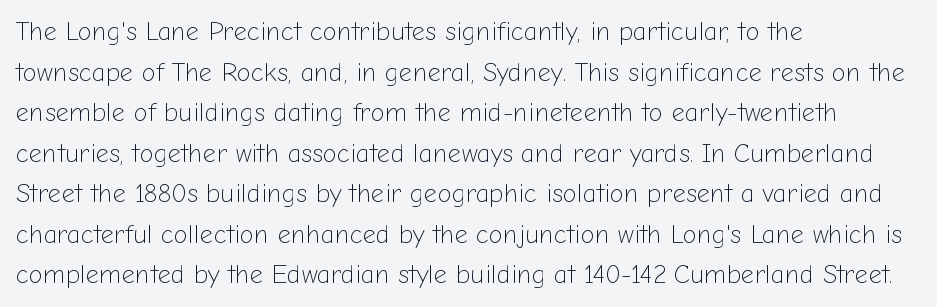
The image shows 26 px text type, upright; set left-aligned, normal line spacing (1.56x), normal letter spacing, not underlined.
